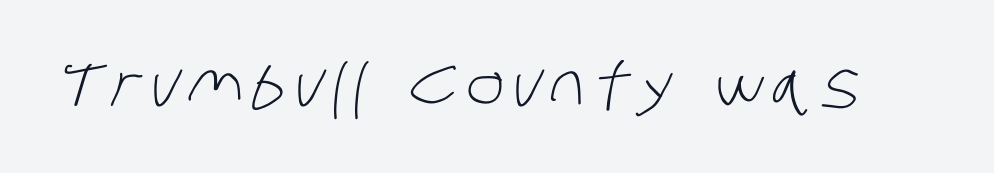
Q: Is the text bold? A: No.
Q: Is the typeface a serif or a sans-serif typeface? A: Sans-serif.
Q: Is the text underlined? A: No.
Q: Width (condensed, normal, or wide)? A: Condensed.
Q: Stroke contrast? A: Low.
Q: x-height? A: Large.
Q: Monospaced? A: No.
